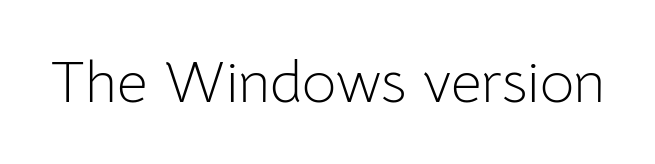
{"serif": "no", "italic": "no", "bold": "no", "weight": "light", "width": "normal", "stroke_contrast": "low", "x_height": "medium", "monospaced": "no", "underline": "no", "letter_spacing": "normal", "letter_spacing_em": 0.0, "glyph_px": 59}
